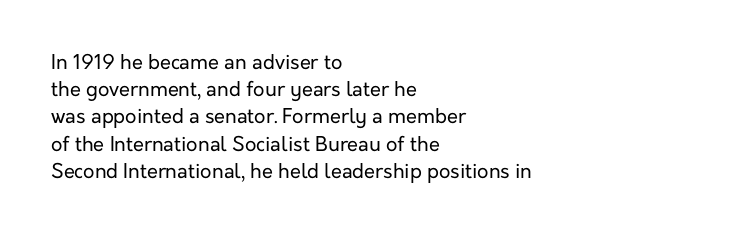
The text block is weighted toward the left margin, trailing off unevenly rightward. Summary of vertical rhythm: regular, with standard interline spacing. Spacing between characters is what you'd get straight out of the box. The letterforms sit at book weight or below.
